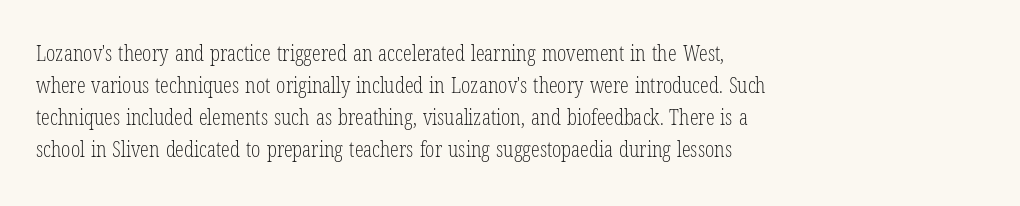
Weight: in the light-to-regular range. These lines keep a tight, regular rhythm from letter to letter. Any mark beneath the type? The region is blank. Left-aligned paragraph, ragged on the right. If you drew a line through each stem, it would be perfectly vertical. Honestly, the row spacing looks completely unremarkable.
